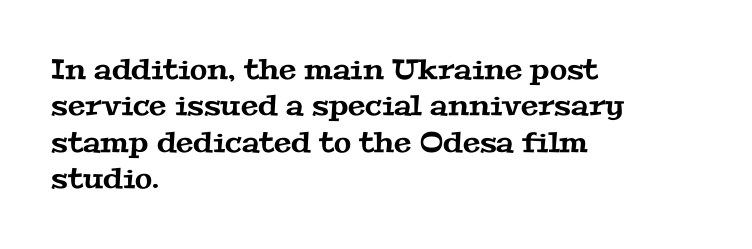
Note: serifs present on the glyphs. The type is set solid horizontally, with unmodified tracking. The rows are spaced the way most documents space them. These lines are rendered in a variable-pitch font. The space beneath each line is pristine and unruled.
